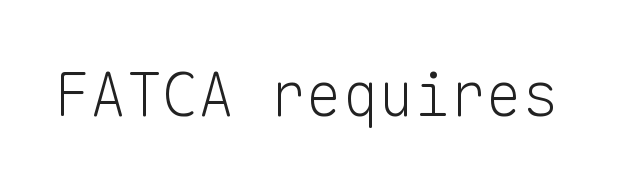
Q: Is the text bold? A: No.
Q: Is the text italic (slanted)? A: No, it is upright.
Q: Is the typeface a serif or a sans-serif typeface? A: Sans-serif.
Q: Is the text underlined? A: No.
Q: Is the spacing between letters normal or unusually wide? A: Normal.
Q: Width (condensed, normal, or wide)? A: Normal.
Q: Stroke contrast? A: Low.
Q: x-height? A: Medium.
Q: Monospaced? A: Yes.
